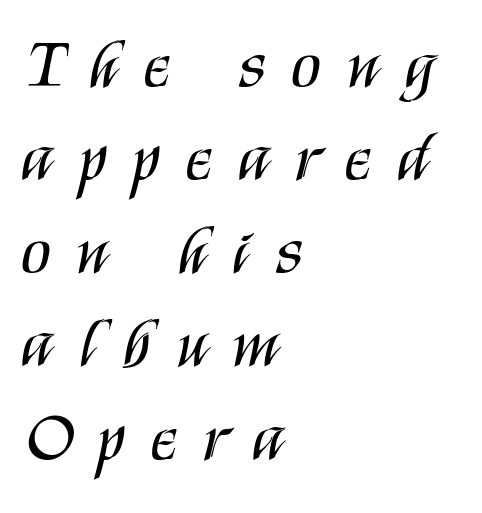
{"serif": "no", "bold": "no", "weight": "regular", "width": "condensed", "stroke_contrast": "medium", "x_height": "large", "monospaced": "no", "underline": "no", "align": "left", "line_spacing": "normal", "line_spacing_ratio": 1.37, "letter_spacing": "wide", "letter_spacing_em": 0.39, "glyph_px": 68}
